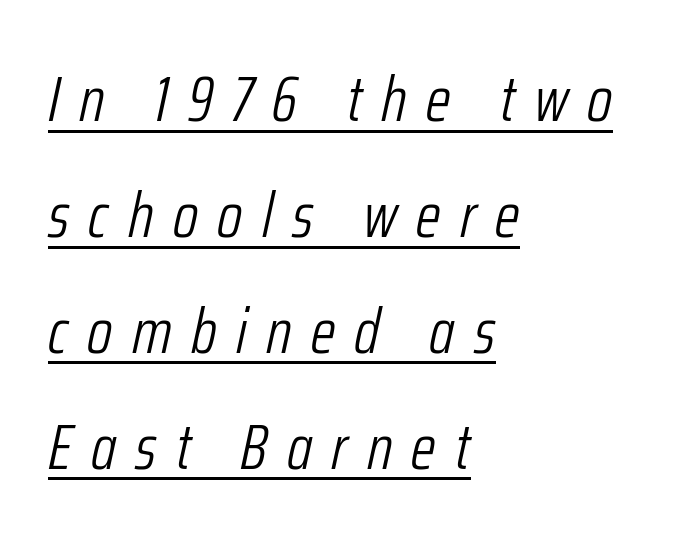
Alignment: flush left. The weight would be labelled regular, book, light, or lighter still. How are the letters spaced? Widely, with obvious added tracking. These characters rest on top of a visible drawn line. Does the lettering tilt? It does — this is italic.
